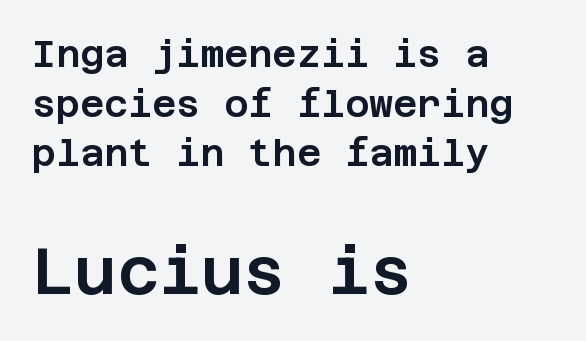
The image shows 65 px sans-serif type, upright; set left-aligned, normal line spacing (1.34x), normal letter spacing, not underlined; the second (bottom) block is 1.76x larger; low stroke contrast and a large x-height.
